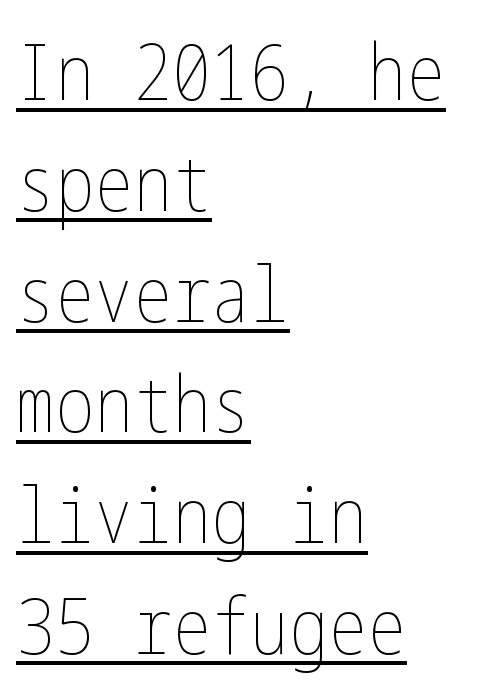
Vertically, the passage feels balanced, rows spaced as you'd expect. Does extra space separate the letters? No, they use regular spacing. A baseline rule has been typeset under these characters. Posture: upright roman. Layout note: lines flush left.
